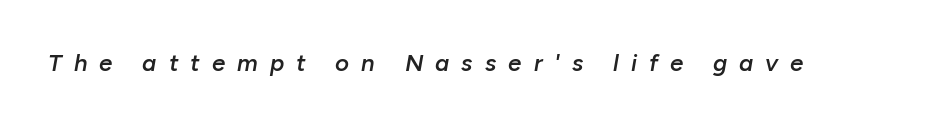
The image shows 24 px text type, italic (leaning right); set unusually wide letter spacing (+0.5 em), not underlined.
